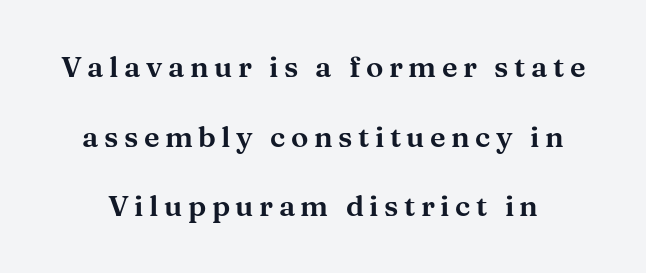
Q: Is the text italic (slanted)? A: No, it is upright.
Q: Is the typeface a serif or a sans-serif typeface? A: Serif.
Q: Is the text underlined? A: No.
Q: Is the spacing between lines tight, normal or loose? A: Loose.
Q: Width (condensed, normal, or wide)? A: Wide.
Q: Stroke contrast? A: Medium.
Q: x-height? A: Medium.
Q: Monospaced? A: No.
